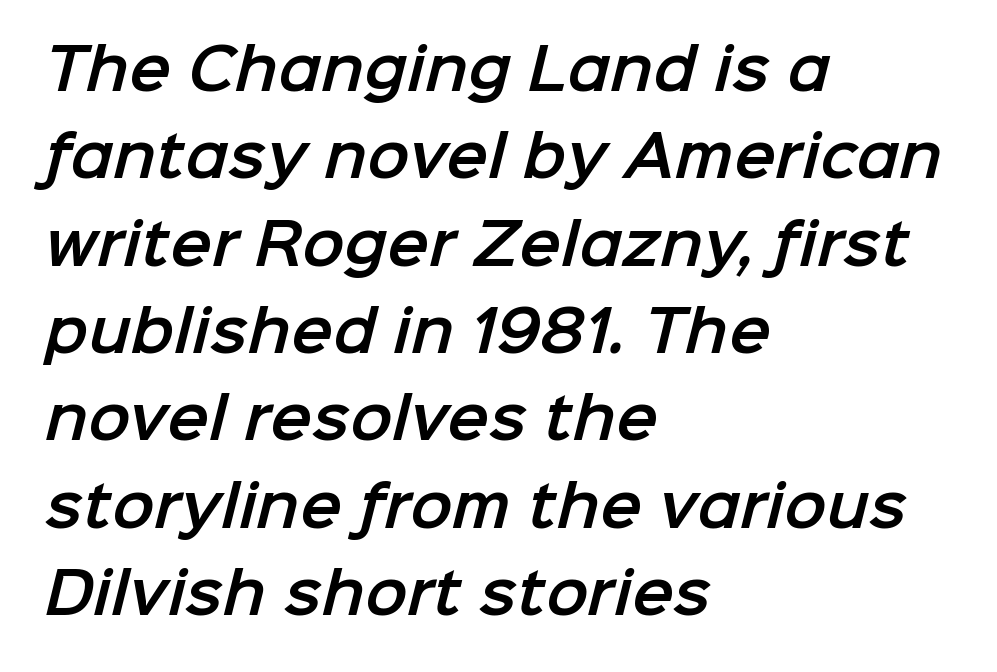
The image shows 56 px sans-serif type; set left-aligned, normal line spacing (1.56x), normal letter spacing, not underlined; low stroke contrast and a medium x-height.
